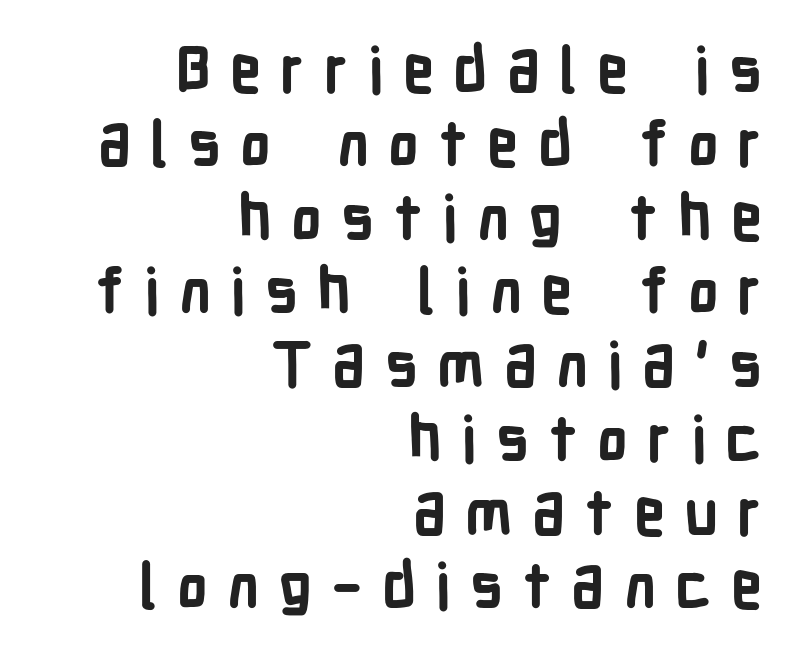
Characters remain perfectly vertical along every line. Plenty of ink on the page — the face is bold. Spacing between characters has been opened up far beyond the box default. The passage shown is typeset with a sans-serif family. Quick note: underline off. These lines are rendered in a variable-pitch font.
